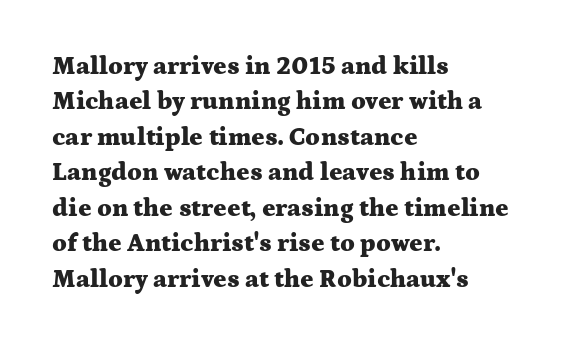
The image shows 25 px bold type, upright; set left-aligned, normal line spacing (1.42x), normal letter spacing, not underlined.
